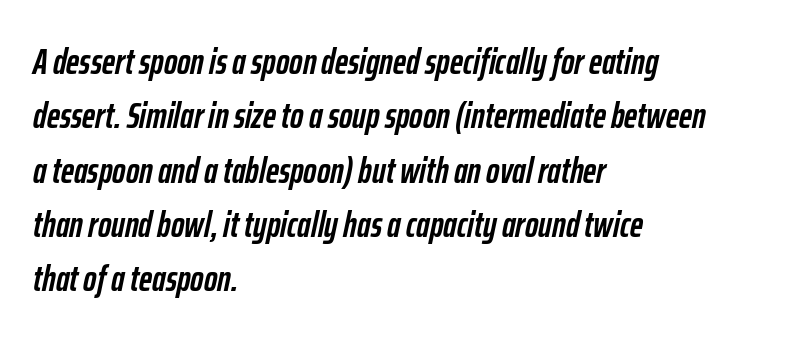
{"italic": "yes", "lean": "right", "slant_degrees": 12, "bold": "yes", "weight": "semibold", "width": "condensed", "stroke_contrast": "low", "x_height": "medium", "monospaced": "no", "underline": "no", "align": "left", "line_spacing": "normal", "line_spacing_ratio": 1.51, "letter_spacing": "normal", "letter_spacing_em": 0.0, "glyph_px": 36}
